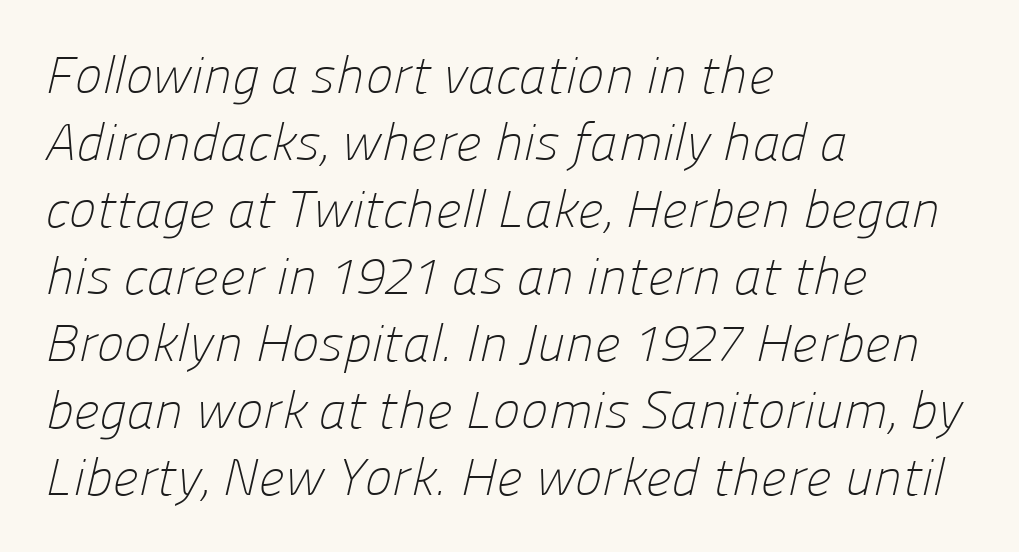
Q: Is the text bold? A: No.
Q: Is the typeface a serif or a sans-serif typeface? A: Sans-serif.
Q: Is the text underlined? A: No.
Q: How is the paragraph aligned? A: Left-aligned.
Q: Is the spacing between letters normal or unusually wide? A: Normal.
Q: Is the spacing between lines tight, normal or loose? A: Normal.
Q: Width (condensed, normal, or wide)? A: Normal.
Q: Stroke contrast? A: Low.
Q: x-height? A: Medium.
Q: Monospaced? A: No.
